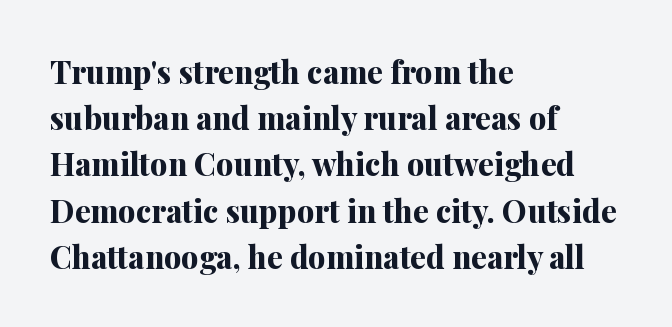
The image shows 31 px bold serif type, upright; set left-aligned, normal line spacing (1.49x), normal letter spacing, not underlined; medium stroke contrast and a medium x-height.
